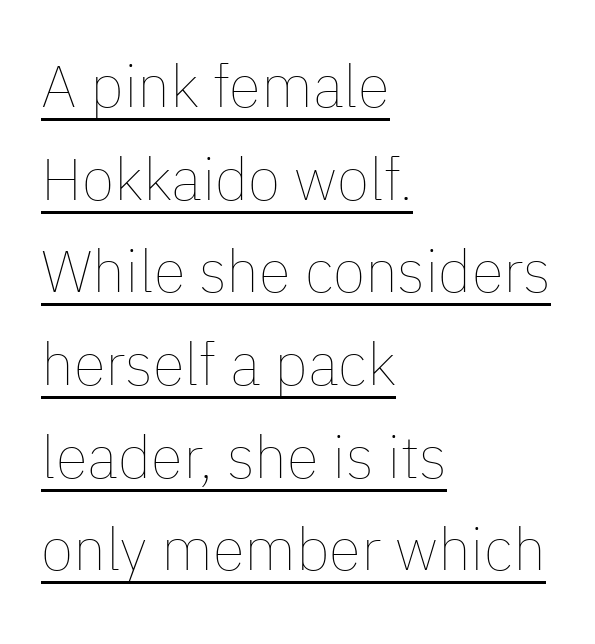
Q: Is the text bold? A: No.
Q: Is the text italic (slanted)? A: No, it is upright.
Q: Is the text underlined? A: Yes.
Q: How is the paragraph aligned? A: Left-aligned.
Q: Is the spacing between letters normal or unusually wide? A: Normal.
Q: Is the spacing between lines tight, normal or loose? A: Normal.
Q: Width (condensed, normal, or wide)? A: Normal.
Q: Stroke contrast? A: Low.
Q: x-height? A: Medium.
Q: Monospaced? A: No.
